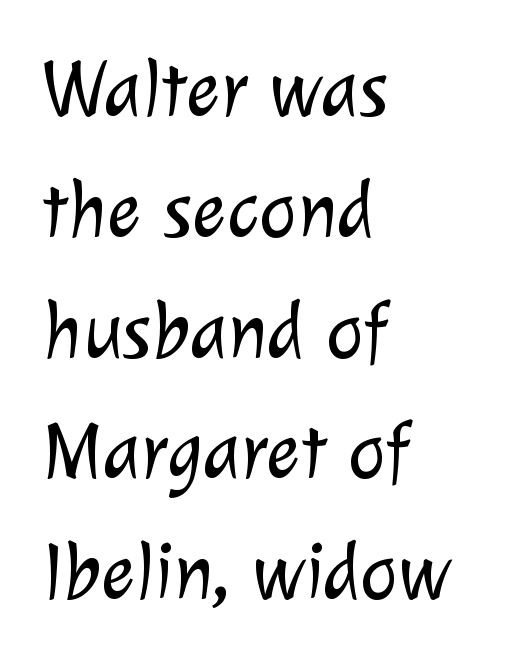
The image shows 80 px light sans-serif type; set left-aligned, normal line spacing (1.51x), normal letter spacing, not underlined; low stroke contrast and a medium x-height.
